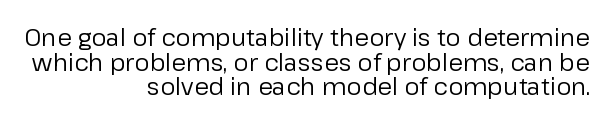
The image shows 24 px text type, upright; set right-aligned, tight line spacing (1.03x), normal letter spacing, not underlined.
